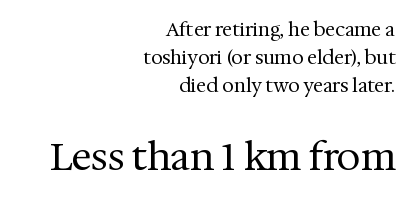
Does the lettering tilt? It doesn't — this is upright. The text was rendered using a seriffed face with decorative stroke endings. Decoration check: the copy has no underline. The rendering keeps characters at their native spacing. The characters are drawn with everyday or finer stroke widths.
